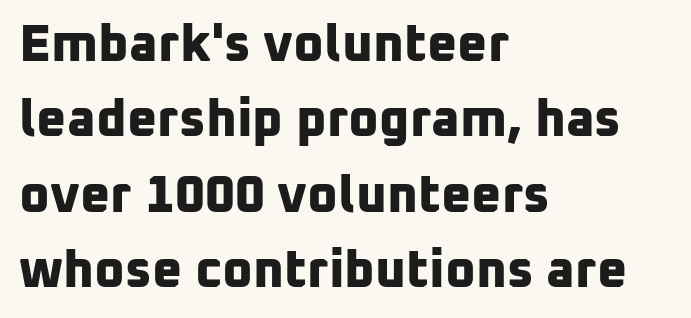
The sample has been set heavy, in full bold. Spacing verdict: proportional, widths tailored to each character. Bare-footed words on every line. Standard letterfit; no display-style spreading of the glyphs. Observe the absence of serifs on each vertical stroke in this sample. Reading down the column, the eye jumps a familiar distance to each next line.
